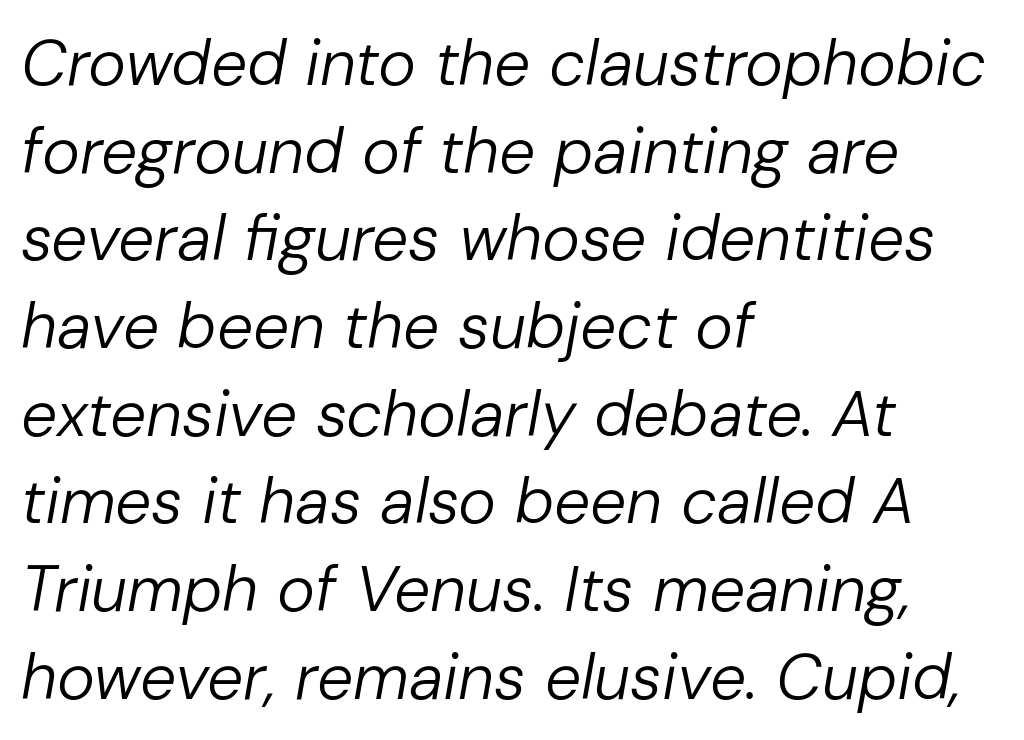
Q: Is the text bold? A: No.
Q: Is the text italic (slanted)? A: Yes, it leans right by about 10 degrees.
Q: Is the text underlined? A: No.
Q: How is the paragraph aligned? A: Left-aligned.
Q: Is the spacing between letters normal or unusually wide? A: Normal.
Q: Is the spacing between lines tight, normal or loose? A: Normal.
Q: Width (condensed, normal, or wide)? A: Normal.
Q: Stroke contrast? A: Low.
Q: x-height? A: Medium.
Q: Monospaced? A: No.
